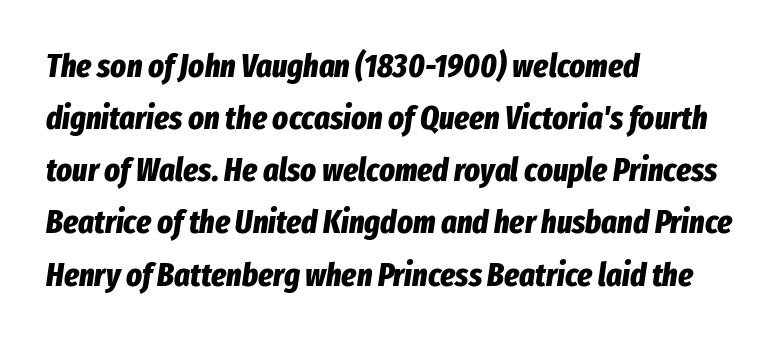
{"italic": "yes", "lean": "right", "slant_degrees": 8, "bold": "yes", "weight": "bold", "width": "condensed", "stroke_contrast": "low", "x_height": "medium", "monospaced": "no", "underline": "no", "align": "left", "line_spacing": "normal", "line_spacing_ratio": 1.58, "letter_spacing": "normal", "letter_spacing_em": 0.0, "glyph_px": 33}
